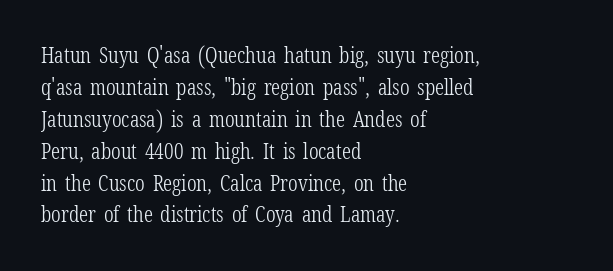
Q: Is the text bold? A: No.
Q: Is the text italic (slanted)? A: No, it is upright.
Q: Is the text underlined? A: No.
Q: How is the paragraph aligned? A: Left-aligned.
Q: Is the spacing between letters normal or unusually wide? A: Normal.
Q: Is the spacing between lines tight, normal or loose? A: Normal.
